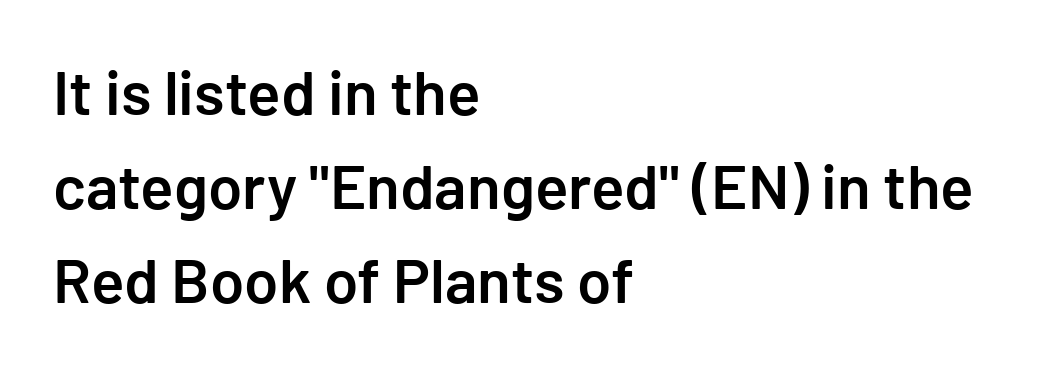
{"serif": "no", "italic": "no", "bold": "semi", "weight": "semibold", "width": "normal", "stroke_contrast": "low", "x_height": "medium", "underline": "no", "align": "left", "line_spacing": "normal", "line_spacing_ratio": 1.52, "letter_spacing": "normal", "letter_spacing_em": 0.0, "glyph_px": 62}
